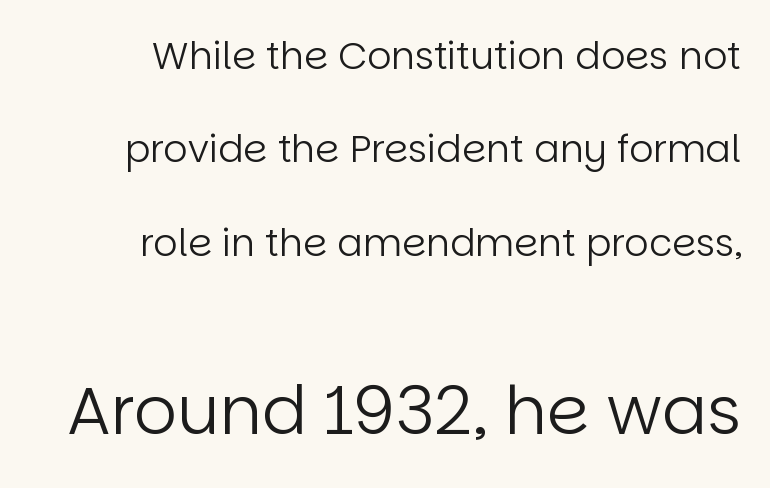
Q: Is the text bold? A: No.
Q: Is the text italic (slanted)? A: No, it is upright.
Q: Is the typeface a serif or a sans-serif typeface? A: Sans-serif.
Q: Is the text underlined? A: No.
Q: How is the paragraph aligned? A: Right-aligned.
Q: Is the spacing between letters normal or unusually wide? A: Normal.
Q: Is the spacing between lines tight, normal or loose? A: Loose.
Q: Which block of text is set in a larger size, the first (top) or the second (bottom)? A: The second (bottom) one.
Q: Width (condensed, normal, or wide)? A: Normal.
Q: Stroke contrast? A: Low.
Q: x-height? A: Large.
Q: Monospaced? A: No.
